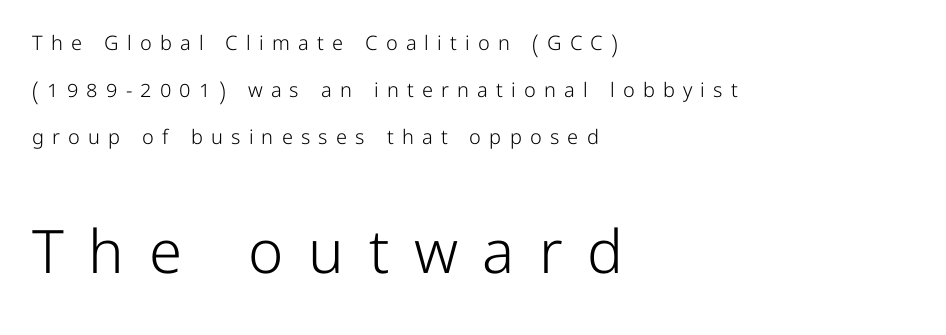
The image shows 60 px light sans-serif type, upright; set left-aligned, loose line spacing (2.34x), unusually wide letter spacing (+0.41 em), not underlined; the second (bottom) block is 3.0x larger; low stroke contrast and a medium x-height.
